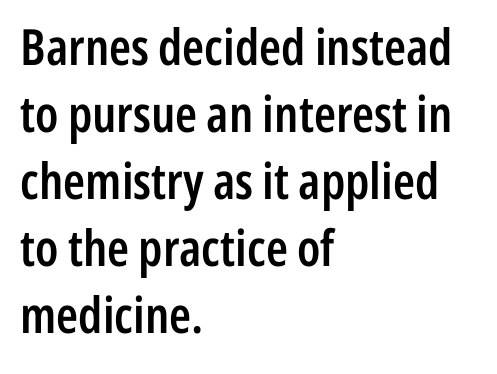
Successive baselines arrive at the customary interval. Is there any slant? The stems are plumb. These lines keep a tight, regular rhythm from letter to letter. The passage shown is typed in a proportional face where columns would drift. The words here are not underlined.
